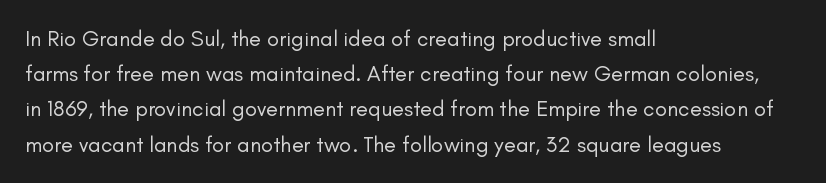
A quiet, ordinary-to-light weight characterises the typeface. Default kerning and tracking; the words read as compact shapes. These lines stack with their left ends in a neat column. The leading is moderate, giving the passage an even texture.
